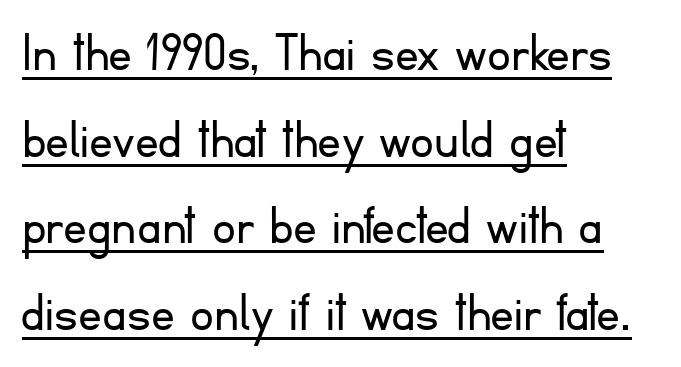
{"serif": "no", "italic": "no", "bold": "no", "weight": "light", "width": "normal", "stroke_contrast": "low", "x_height": "small", "monospaced": "no", "underline": "yes", "align": "left", "line_spacing": "normal", "line_spacing_ratio": 1.47, "letter_spacing": "normal", "letter_spacing_em": 0.0, "glyph_px": 59}
